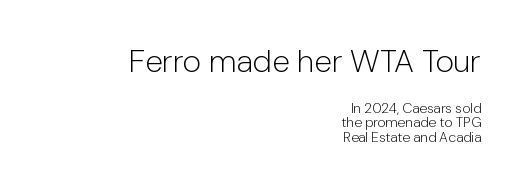
The vertical gap from one line to the next is small. The lines are quadded right. The characters display no serif detailing; their extremities are plain. Size contrast runs from large at the top to small at the bottom.
